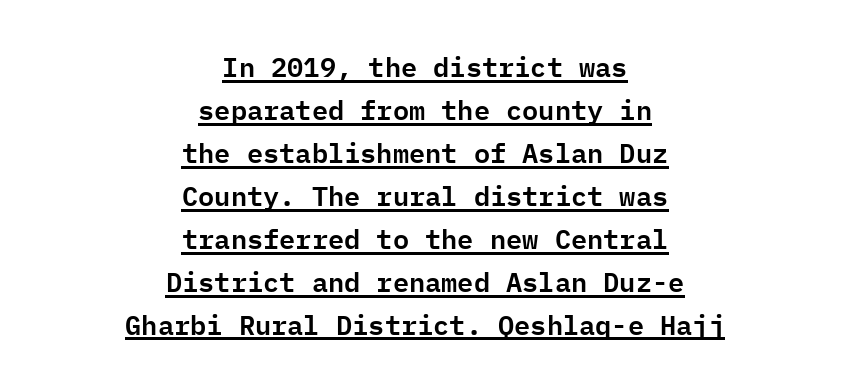
The image shows 27 px text type, upright; set centered, normal line spacing (1.59x), normal letter spacing, underlined.
